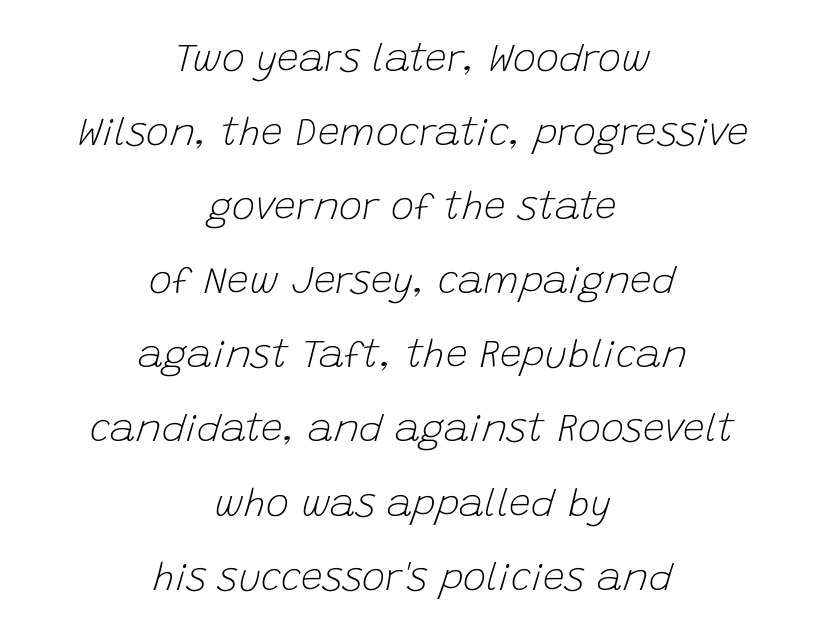
{"italic": "yes", "lean": "right", "slant_degrees": 15, "bold": "no", "weight": "light", "width": "normal", "stroke_contrast": "low", "x_height": "large", "monospaced": "no", "underline": "no", "align": "center", "line_spacing": "loose", "line_spacing_ratio": 1.9, "letter_spacing": "normal", "letter_spacing_em": 0.0, "glyph_px": 39}
